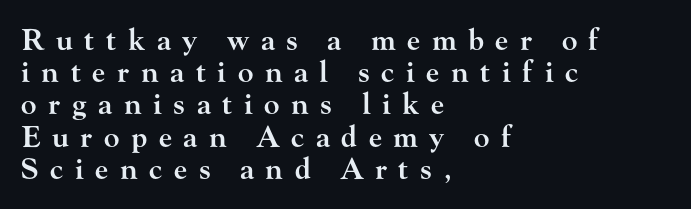
{"serif": "yes", "italic": "no", "bold": "semi", "weight": "semibold", "width": "wide", "stroke_contrast": "high", "x_height": "small", "monospaced": "no", "underline": "no", "align": "left", "line_spacing": "tight", "line_spacing_ratio": 1.11, "letter_spacing": "wide", "letter_spacing_em": 0.4, "glyph_px": 29}
